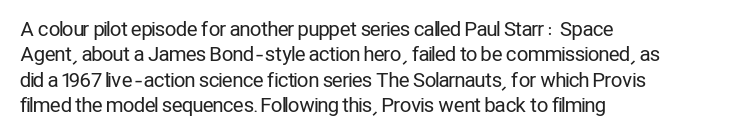
Q: Is the text bold? A: No.
Q: Is the text italic (slanted)? A: No, it is upright.
Q: Is the text underlined? A: No.
Q: How is the paragraph aligned? A: Left-aligned.
Q: Is the spacing between letters normal or unusually wide? A: Normal.
Q: Is the spacing between lines tight, normal or loose? A: Normal.
